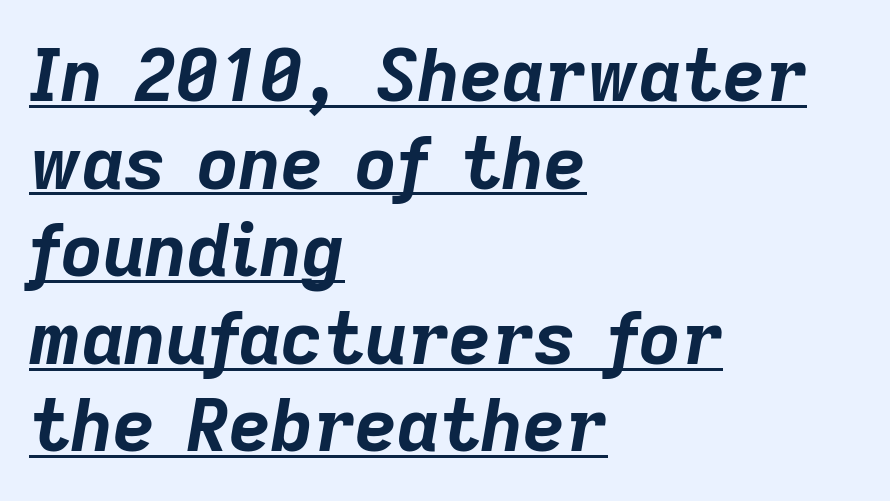
Q: Is the text bold? A: Yes.
Q: Is the text italic (slanted)? A: Yes, it leans right by about 9 degrees.
Q: Is the text underlined? A: Yes.
Q: How is the paragraph aligned? A: Left-aligned.
Q: Is the spacing between letters normal or unusually wide? A: Normal.
Q: Width (condensed, normal, or wide)? A: Normal.
Q: Stroke contrast? A: Low.
Q: x-height? A: Medium.
Q: Monospaced? A: No.
